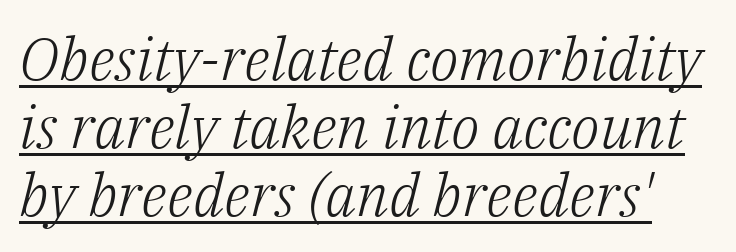
{"serif": "yes", "italic": "yes", "lean": "right", "slant_degrees": 14, "bold": "no", "weight": "light", "width": "normal", "stroke_contrast": "low", "x_height": "medium", "monospaced": "no", "underline": "yes", "line_spacing": "tight", "line_spacing_ratio": 1.15, "letter_spacing": "normal", "letter_spacing_em": 0.0, "glyph_px": 59}
